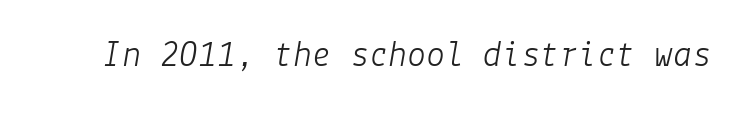
Just letters on the line, the space beneath them empty. Heft: none added — not bold. Quick note: italic. This sample uses plain, unmodified letter spacing.
